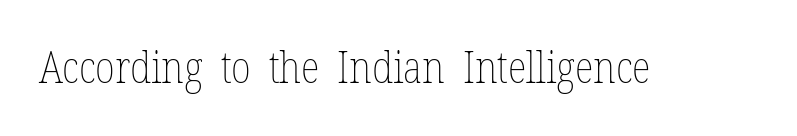
The image shows 44 px thin, condensed type, upright; set normal letter spacing, not underlined; low stroke contrast and a medium x-height.
